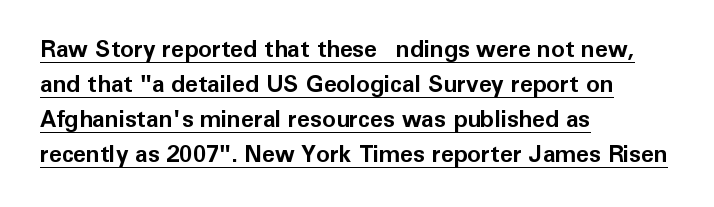
Q: Is the text bold? A: Yes.
Q: Is the text italic (slanted)? A: No, it is upright.
Q: Is the text underlined? A: Yes.
Q: How is the paragraph aligned? A: Left-aligned.
Q: Is the spacing between letters normal or unusually wide? A: Normal.
Q: Is the spacing between lines tight, normal or loose? A: Normal.
